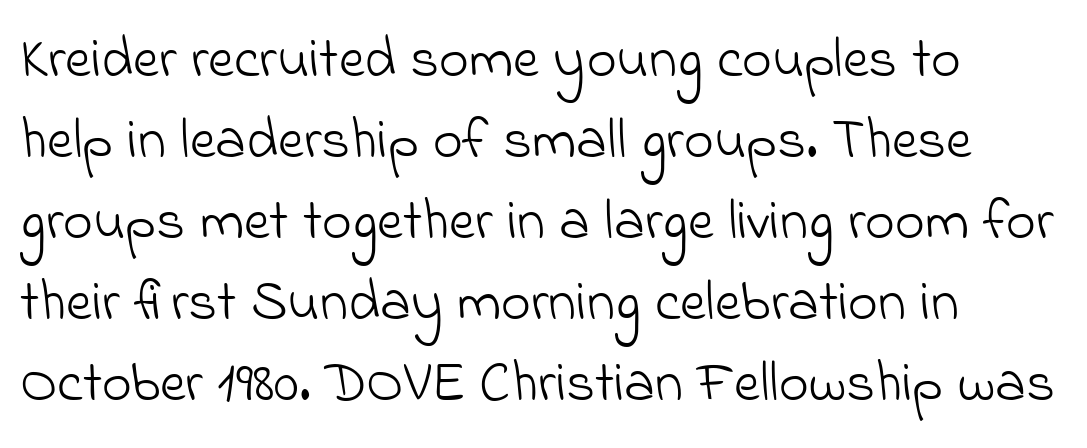
Q: Is the text bold? A: No.
Q: Is the typeface a serif or a sans-serif typeface? A: Sans-serif.
Q: Is the text underlined? A: No.
Q: How is the paragraph aligned? A: Left-aligned.
Q: Is the spacing between letters normal or unusually wide? A: Normal.
Q: Is the spacing between lines tight, normal or loose? A: Normal.
Q: Width (condensed, normal, or wide)? A: Normal.
Q: Stroke contrast? A: Low.
Q: x-height? A: Small.
Q: Monospaced? A: No.
